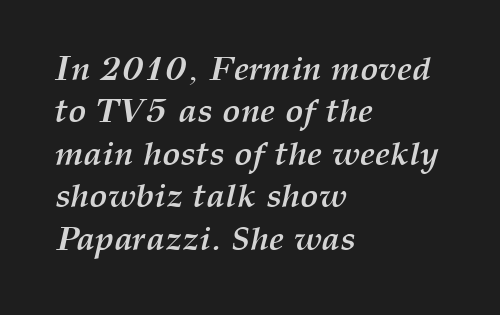
Look at the stroke-to-counter ratio: heavy, a bold. Notice how the passage keeps a crisp vertical edge on the left only. Descender tails drop into unmarked territory. Observe the lean: these are italic letterforms. Do the characters align in a grid? No, the font is proportional.
